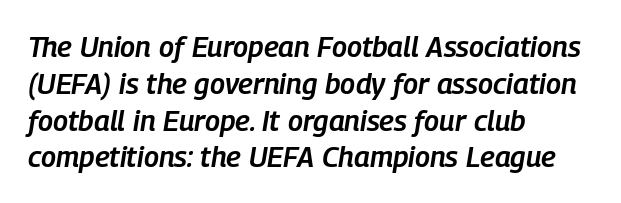
Q: Is the text bold? A: Semi-bold.
Q: Is the text italic (slanted)? A: Yes, it leans right by about 9 degrees.
Q: Is the text underlined? A: No.
Q: How is the paragraph aligned? A: Left-aligned.
Q: Is the spacing between letters normal or unusually wide? A: Normal.
Q: Is the spacing between lines tight, normal or loose? A: Normal.
Q: Width (condensed, normal, or wide)? A: Condensed.
Q: Stroke contrast? A: Low.
Q: x-height? A: Medium.
Q: Monospaced? A: No.
